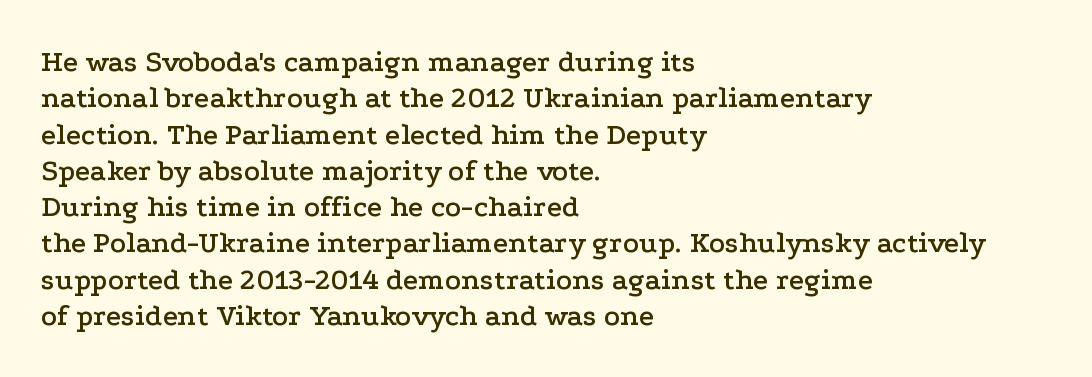
The image shows 30 px wide serif type, upright; set left-aligned, line spacing 1.21x, normal letter spacing, not underlined; low stroke contrast and a medium x-height.
